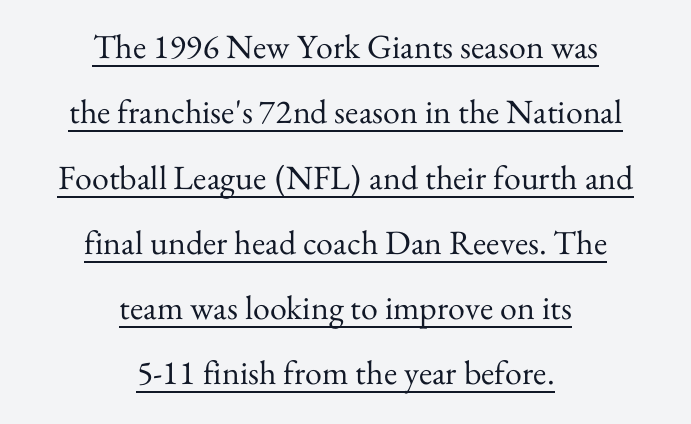
Q: Is the text bold? A: No.
Q: Is the text italic (slanted)? A: No, it is upright.
Q: Is the typeface a serif or a sans-serif typeface? A: Serif.
Q: Is the text underlined? A: Yes.
Q: How is the paragraph aligned? A: Centered.
Q: Is the spacing between letters normal or unusually wide? A: Normal.
Q: Is the spacing between lines tight, normal or loose? A: Loose.
Q: Width (condensed, normal, or wide)? A: Normal.
Q: Stroke contrast? A: Medium.
Q: x-height? A: Small.
Q: Monospaced? A: No.
